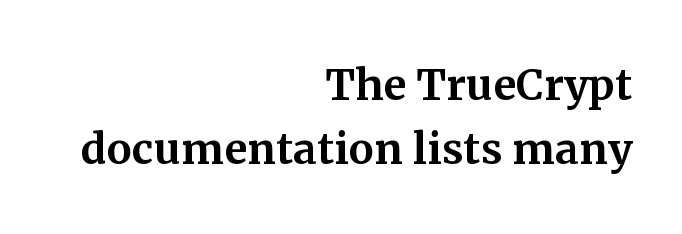
The typeface chosen for these lines features serifs. A student would call this right alignment; a typographer would say flush right, rag left. The strip under each line holds only bare page. A roman cut, with each character standing at attention. You could not count columns in this text — the font is proportionally spaced.
